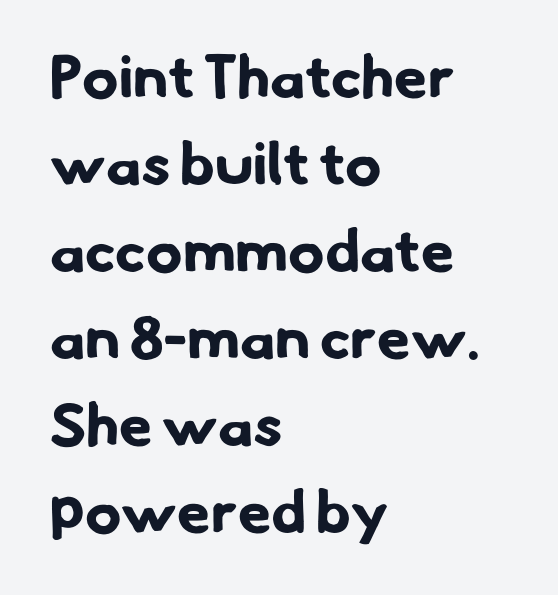
Q: Is the text bold? A: Yes.
Q: Is the typeface a serif or a sans-serif typeface? A: Sans-serif.
Q: Is the text underlined? A: No.
Q: How is the paragraph aligned? A: Left-aligned.
Q: Is the spacing between letters normal or unusually wide? A: Normal.
Q: Is the spacing between lines tight, normal or loose? A: Normal.
Q: Width (condensed, normal, or wide)? A: Normal.
Q: Stroke contrast? A: Low.
Q: x-height? A: Small.
Q: Monospaced? A: No.
